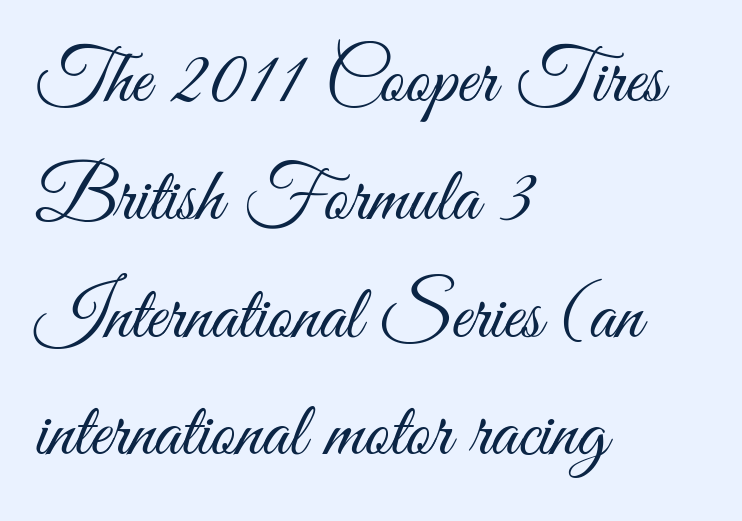
The image shows 77 px light, condensed sans-serif type; set left-aligned, normal line spacing (1.53x), normal letter spacing, not underlined; medium stroke contrast and a small x-height.
